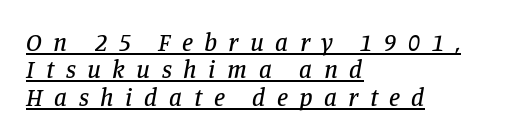
The image shows 25 px text type, italic (leaning right); set left-aligned, tight line spacing (1.1x), unusually wide letter spacing (+0.46 em), underlined.
